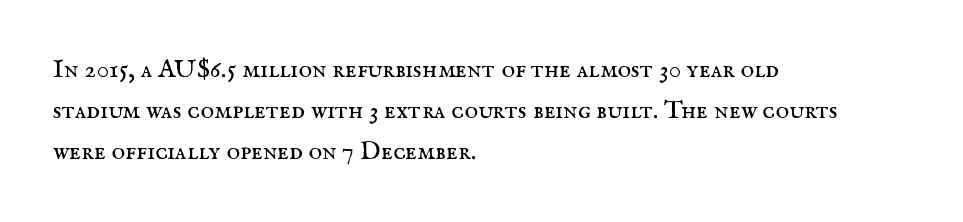
{"italic": "no", "bold": "no", "underline": "no", "align": "left", "line_spacing": "normal", "line_spacing_ratio": 1.57, "letter_spacing": "normal", "letter_spacing_em": 0.0, "glyph_px": 26}
